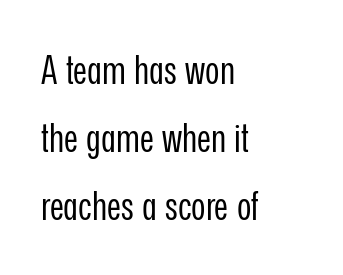
The image shows 39 px regular-weight, condensed sans-serif type, upright; set left-aligned, line spacing 1.75x, normal letter spacing, not underlined; low stroke contrast and a medium x-height.
